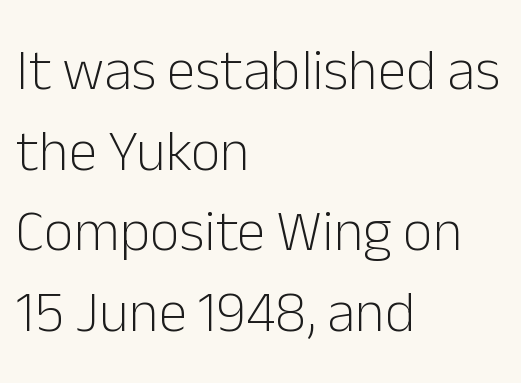
Tracking value appears to be zero — textbook default spacing. No extra ink here — the face is not bold. Is this a fixed-width face? No — the glyphs have proportional, varying widths. The line-height multiplier appears to be the usual default. Nope, no serifs anywhere on these letters. Descenders hang freely into open space.
